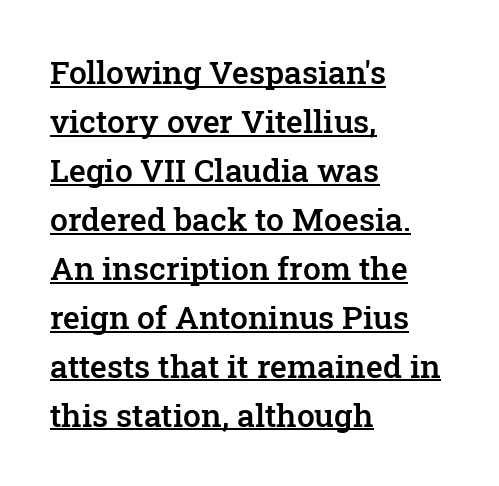
Posture: upright roman. The vertical gap from one line to the next is medium. The letters are semibold — heavier than regular but short of a full bold. Characters follow at the spacing the type designer built in. The typesetter has applied underlining to the passage shown.
